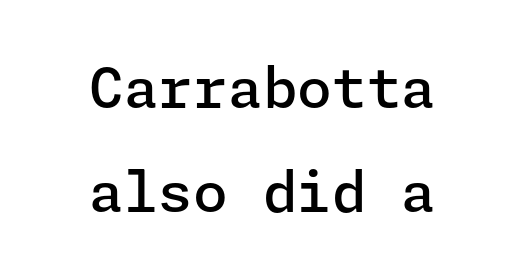
The designer went with a sans here, leaving each stem footless. A typesetter would mark this as roman, not italic. The baseline area is clear. Each glyph is drawn with semibold strokes, heavier than normal yet not fully bold. A student would call this center alignment; a typographer would say set centered. Glyph-to-glyph distance matches everyday printed text.
